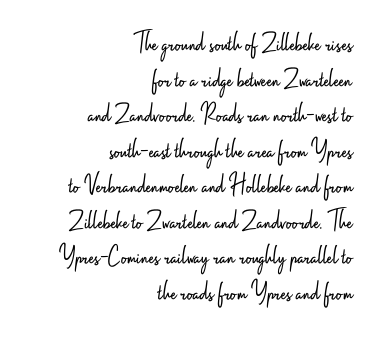
The image shows 28 px light, condensed sans-serif type; set right-aligned, normal line spacing (1.27x), normal letter spacing, not underlined; low stroke contrast and a small x-height.
